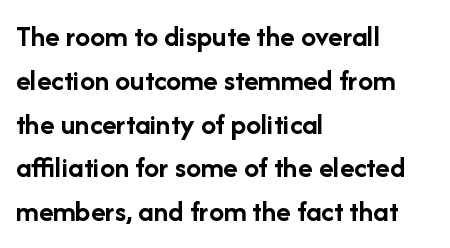
The image shows 30 px semibold sans-serif type, upright; set left-aligned, normal line spacing (1.46x), normal letter spacing, not underlined; low stroke contrast and a medium x-height.
